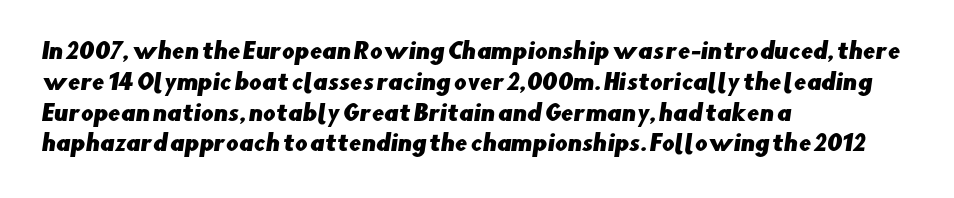
{"underline": "no", "align": "left", "line_spacing": "normal", "line_spacing_ratio": 1.4, "letter_spacing": "normal", "letter_spacing_em": 0.0, "glyph_px": 22}
